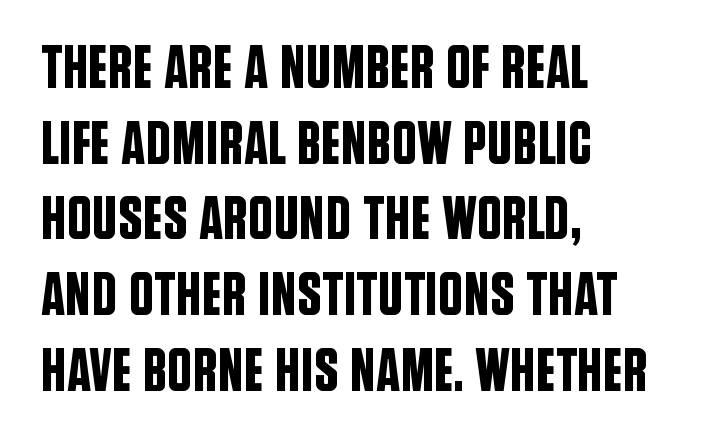
{"serif": "no", "italic": "no", "width": "condensed", "stroke_contrast": "low", "x_height": "large", "monospaced": "no", "underline": "no", "align": "left", "line_spacing_ratio": 1.24, "letter_spacing": "normal", "letter_spacing_em": 0.0, "glyph_px": 61}
